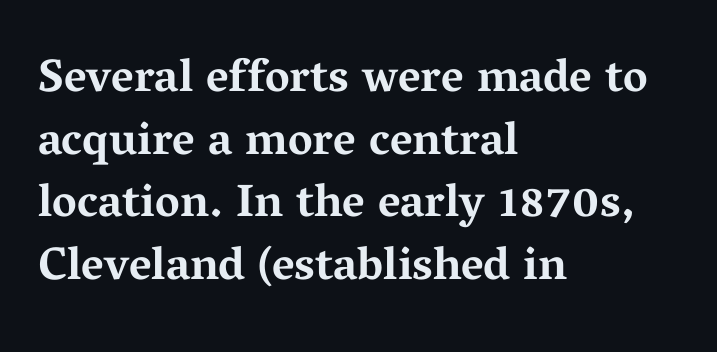
This sample has the flowing, uneven cadence of proportional lettering. Notice how the stems are strictly vertical — no italics here. In terms of letterspacing, this is plain default setting. Alignment: flush left. Normally led — the rows are evenly, conventionally spaced.
